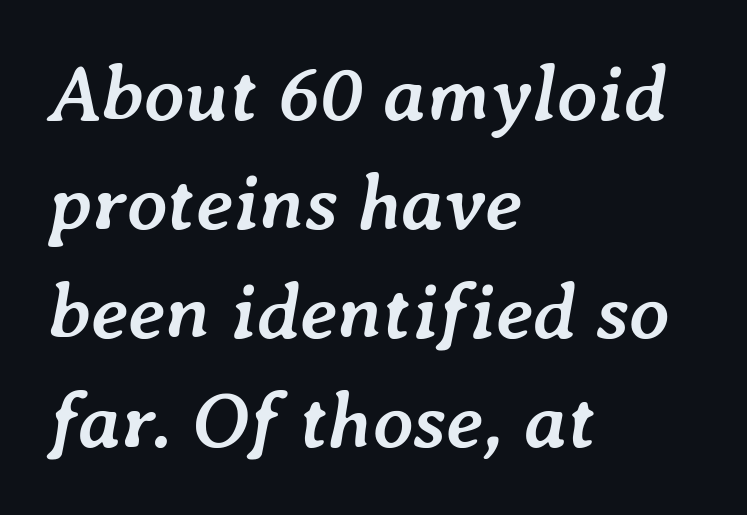
The passage shown is typed in a proportional face where columns would drift. The vertical gap from one line to the next is medium. Reading down the block, your eye returns to a fixed left position each line. On the weight axis this lands at bold, roughly 700. No extra tracking has been applied to these lines.
